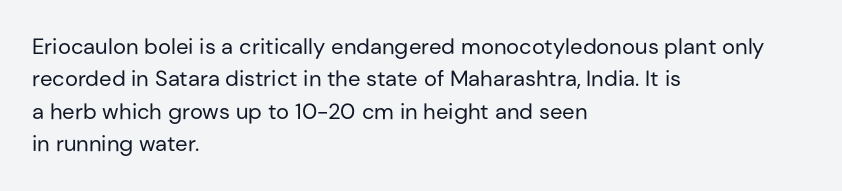
{"italic": "no", "bold": "no", "underline": "no", "align": "left", "line_spacing": "normal", "line_spacing_ratio": 1.47, "letter_spacing": "normal", "letter_spacing_em": 0.0, "glyph_px": 22}
